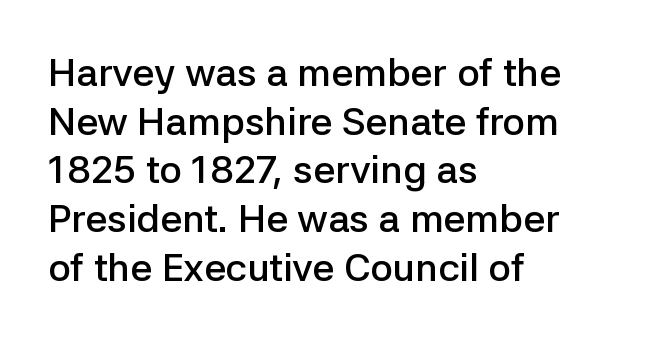
{"serif": "no", "italic": "no", "bold": "semi", "weight": "semibold", "width": "normal", "stroke_contrast": "low", "x_height": "medium", "monospaced": "no", "underline": "no", "align": "left", "line_spacing": "normal", "line_spacing_ratio": 1.25, "letter_spacing": "normal", "letter_spacing_em": 0.0, "glyph_px": 39}
